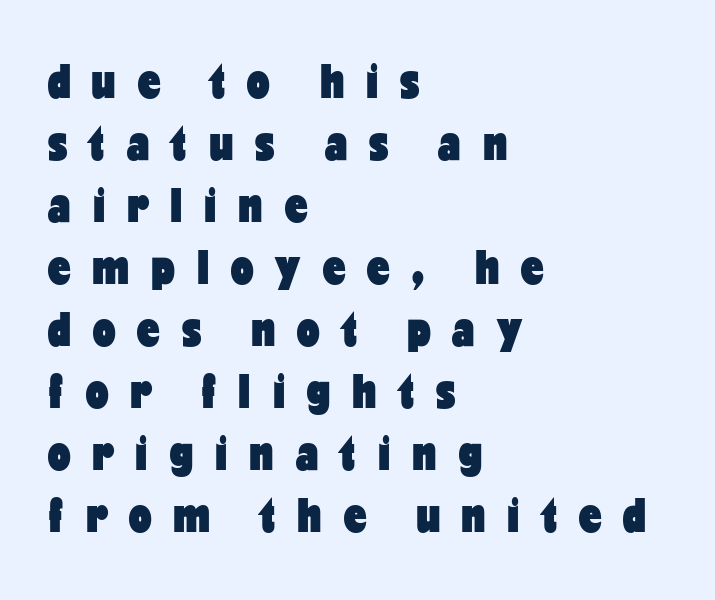
The image shows 50 px heavy, condensed sans-serif type, upright; set left-aligned, line spacing 1.24x, unusually wide letter spacing (+0.44 em), not underlined; low stroke contrast and a medium x-height.
